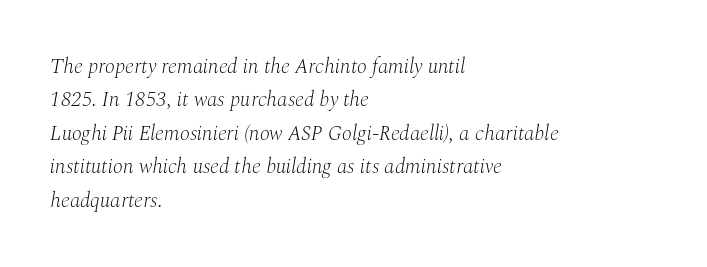
Default kerning and tracking; the words read as compact shapes. The glyphs are unaccompanied by any horizontal stroke below them. No extra ink here — the face is not bold. This sample keeps an unexceptional amount of space between lines. The passage shown leans; its letterforms are oblique.
